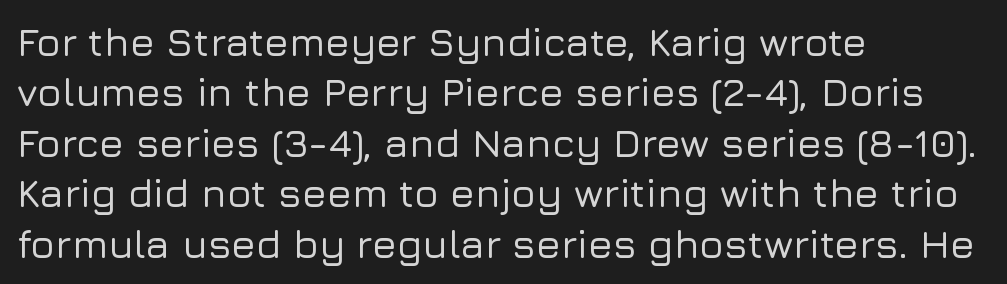
The image shows 40 px sans-serif type, upright; set left-aligned, normal line spacing (1.26x), normal letter spacing, not underlined; low stroke contrast and a medium x-height.
